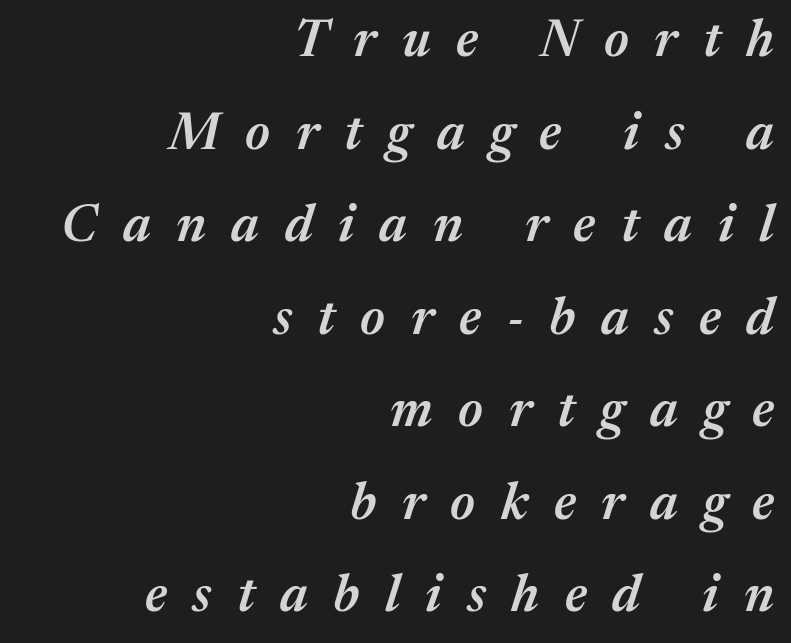
The image shows 52 px semibold type, italic (leaning right); set right-aligned, line spacing 1.78x, unusually wide letter spacing (+0.49 em), not underlined; medium stroke contrast and a medium x-height.
